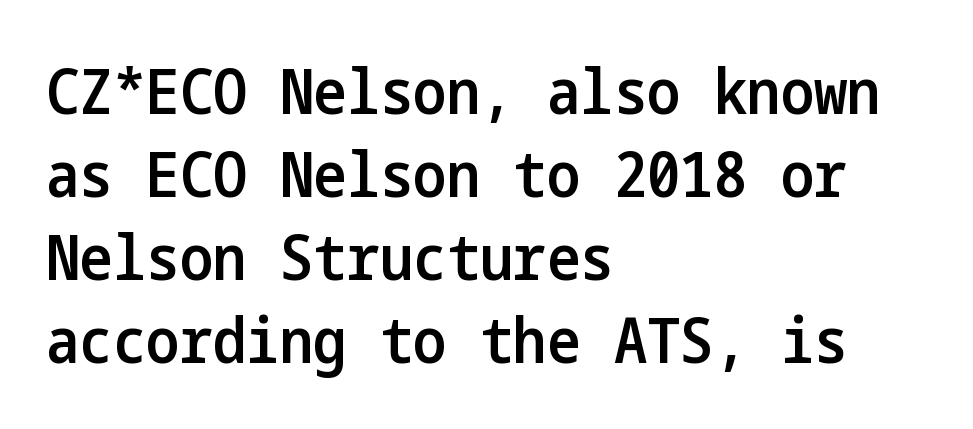
{"serif": "no", "italic": "no", "bold": "semi", "weight": "semibold", "width": "condensed", "stroke_contrast": "low", "x_height": "medium", "underline": "no", "align": "left", "line_spacing": "normal", "line_spacing_ratio": 1.32, "letter_spacing": "normal", "letter_spacing_em": 0.0, "glyph_px": 63}
